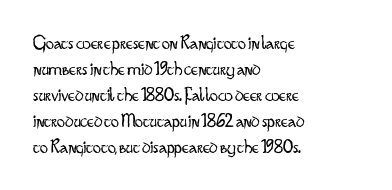
The image shows 20 px text type, upright; set left-aligned, normal line spacing (1.3x), normal letter spacing, not underlined.
